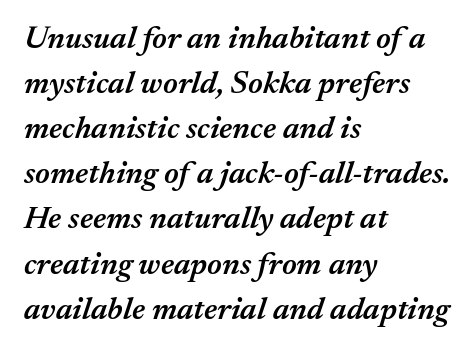
Q: Is the text bold? A: Semi-bold.
Q: Is the text italic (slanted)? A: Yes, it leans right by about 17 degrees.
Q: Is the text underlined? A: No.
Q: How is the paragraph aligned? A: Left-aligned.
Q: Is the spacing between letters normal or unusually wide? A: Normal.
Q: Is the spacing between lines tight, normal or loose? A: Normal.
Q: Width (condensed, normal, or wide)? A: Normal.
Q: Stroke contrast? A: Medium.
Q: x-height? A: Medium.
Q: Monospaced? A: No.
